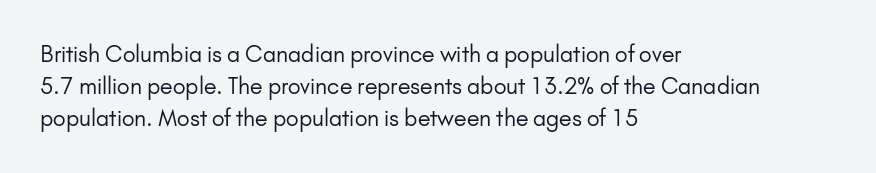
The image shows 22 px text type, upright; set left-aligned, normal line spacing (1.46x), normal letter spacing, not underlined.
